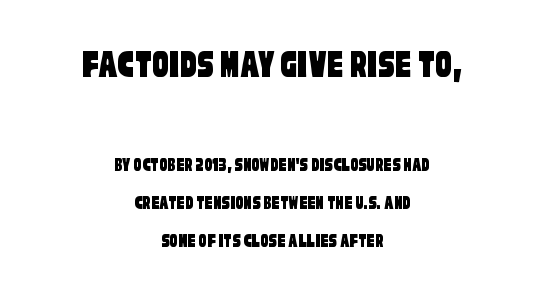
The image shows 41 px condensed sans-serif type; set centered, loose line spacing (1.9x), normal letter spacing, not underlined; the first (top) block is 2.05x larger; low stroke contrast and a large x-height.
